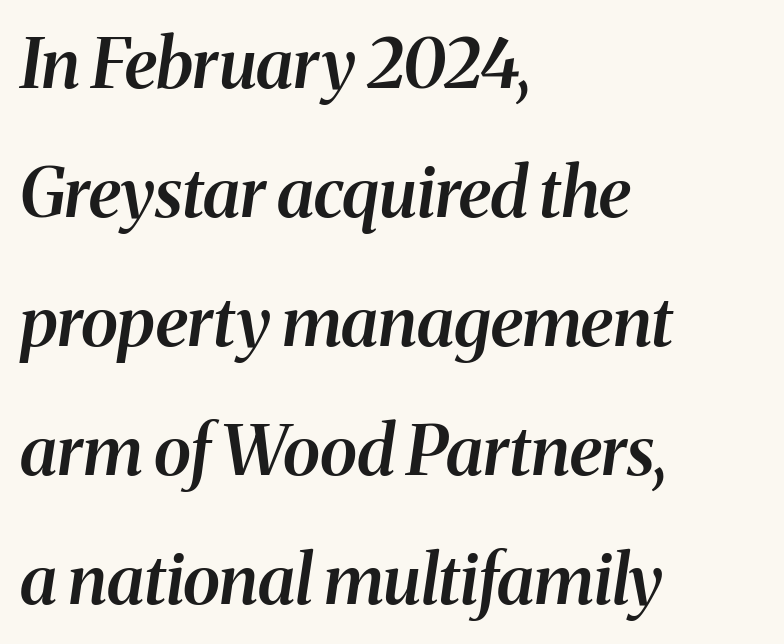
Q: Is the text bold? A: Semi-bold.
Q: Is the text italic (slanted)? A: Yes, it leans right by about 8 degrees.
Q: Is the typeface a serif or a sans-serif typeface? A: Serif.
Q: Is the text underlined? A: No.
Q: How is the paragraph aligned? A: Left-aligned.
Q: Is the spacing between letters normal or unusually wide? A: Normal.
Q: Width (condensed, normal, or wide)? A: Normal.
Q: Stroke contrast? A: Medium.
Q: x-height? A: Medium.
Q: Monospaced? A: No.
